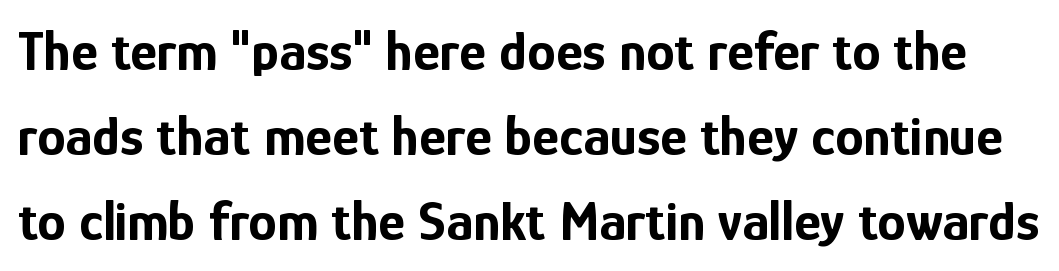
Q: Is the text bold? A: Yes.
Q: Is the text italic (slanted)? A: No, it is upright.
Q: Is the typeface a serif or a sans-serif typeface? A: Sans-serif.
Q: Is the text underlined? A: No.
Q: Is the spacing between letters normal or unusually wide? A: Normal.
Q: Is the spacing between lines tight, normal or loose? A: Normal.
Q: Width (condensed, normal, or wide)? A: Condensed.
Q: Stroke contrast? A: Low.
Q: x-height? A: Medium.
Q: Monospaced? A: No.
